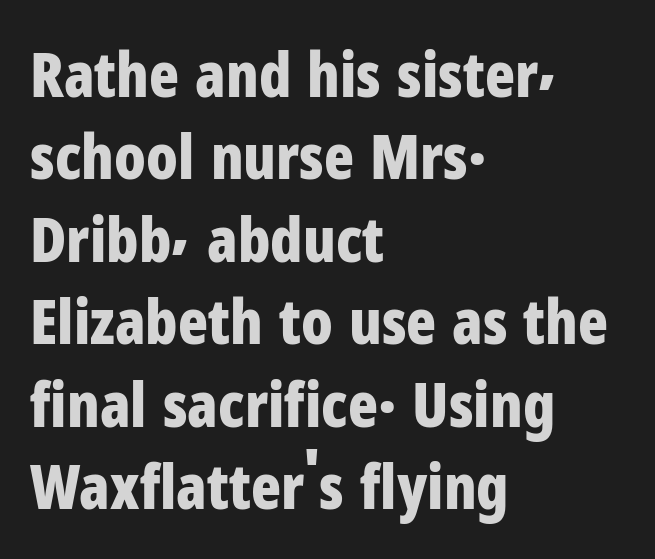
The image shows 62 px bold, condensed sans-serif type, upright; set left-aligned, normal line spacing (1.33x), normal letter spacing, not underlined; low stroke contrast and a medium x-height.
